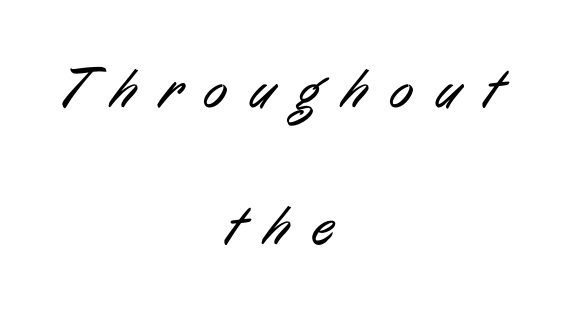
Spacing verdict: proportional, widths tailored to each character. Baseline-to-baseline distance is far greater than the letter height. Observe the absence of serifs on each vertical stroke in this sample. No chunkiness to these letters — they're not bold. Spacing between characters has been opened up far beyond the box default. Descender tails drop into unmarked territory.
